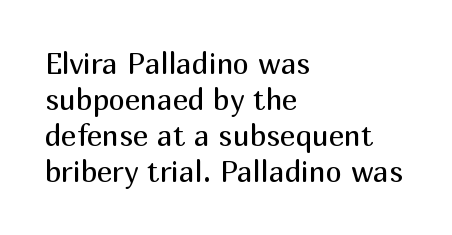
Letterform terminals end flat and unadorned throughout the passage. Honestly, there is no underline to notice here at all. Is there any slant? The stems are plumb. Horizontal alignment here is leftward, the default for most running prose. Glyph-to-glyph distance matches everyday printed text.
